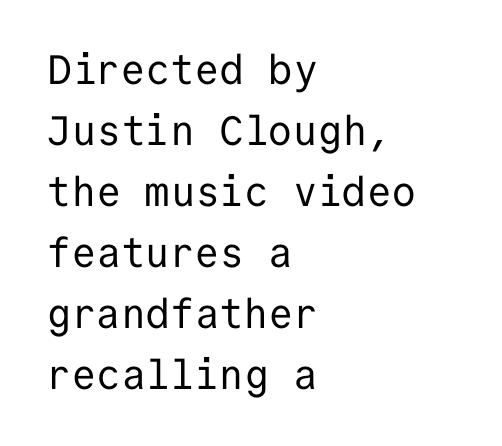
{"serif": "no", "italic": "no", "bold": "no", "weight": "regular", "width": "normal", "stroke_contrast": "low", "x_height": "medium", "monospaced": "yes", "underline": "no", "align": "left", "line_spacing": "normal", "line_spacing_ratio": 1.49, "letter_spacing": "normal", "letter_spacing_em": 0.0, "glyph_px": 41}
